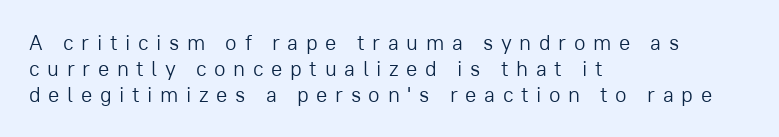
The string is rendered with underlining switched off. The letters stand straight up with perfectly vertical stems. Left-aligned paragraph, ragged on the right. Weight class: somewhere from thin through regular. Does extra space separate the letters? Yes, quite a lot of it.
